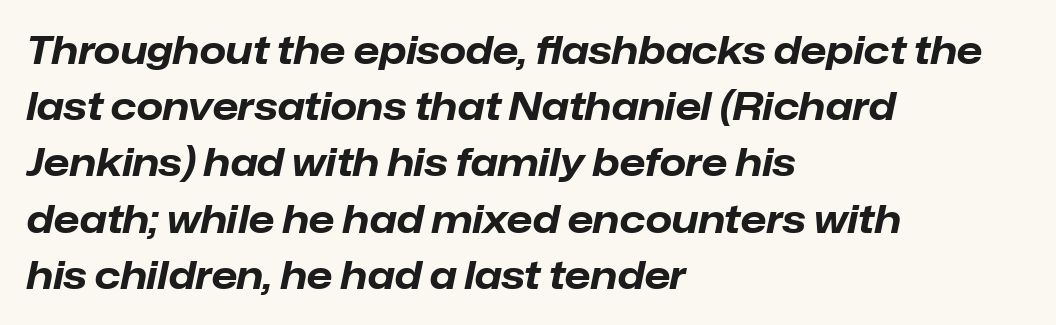
Characters follow at the spacing the type designer built in. The glyphs are unaccompanied by any horizontal stroke below them. Each line starts at the same left margin while the right side varies. Notice how descenders clear the ascenders below comfortably — that's standard leading.
